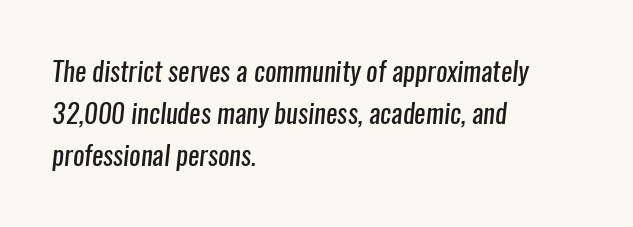
The compositor pushed each line to the left boundary. Summary of vertical rhythm: regular, with standard interline spacing. Honestly, there is no underline to notice here at all. Heft: none added — not bold.
